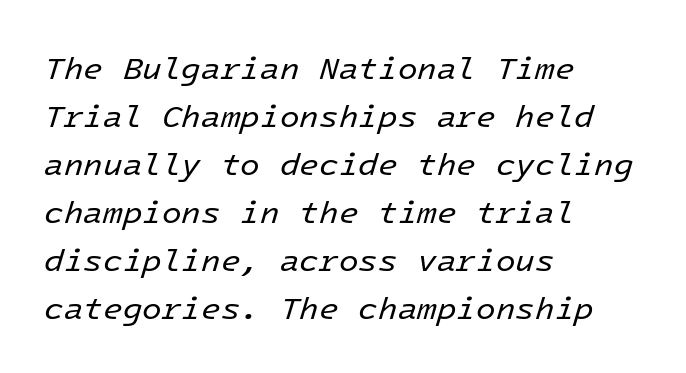
The image shows 32 px regular-weight type, italic (leaning right); set left-aligned, normal line spacing (1.5x), normal letter spacing, not underlined; low stroke contrast and a medium x-height.
